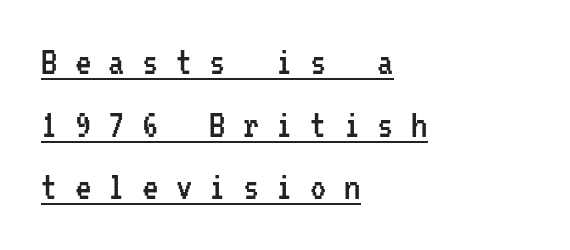
{"serif": "no", "italic": "no", "bold": "no", "weight": "regular", "width": "condensed", "stroke_contrast": "low", "x_height": "medium", "monospaced": "yes", "underline": "yes", "align": "left", "line_spacing": "normal", "line_spacing_ratio": 1.53, "letter_spacing": "wide", "letter_spacing_em": 0.42, "glyph_px": 41}
